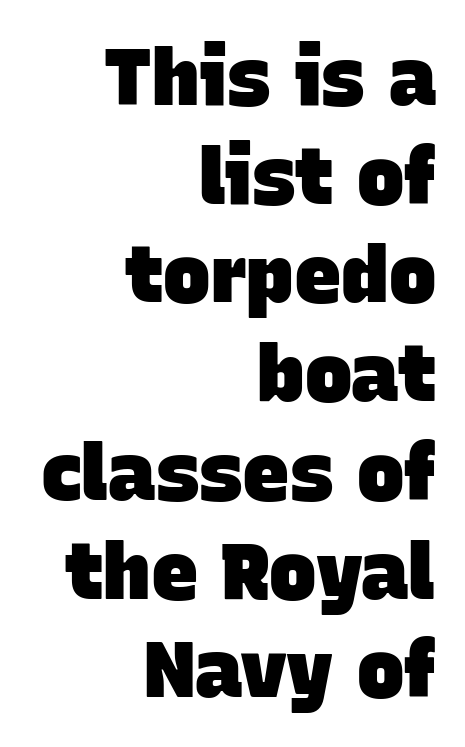
The image shows 79 px heavy sans-serif type; set right-aligned, normal line spacing (1.25x), normal letter spacing, not underlined; low stroke contrast and a large x-height.
